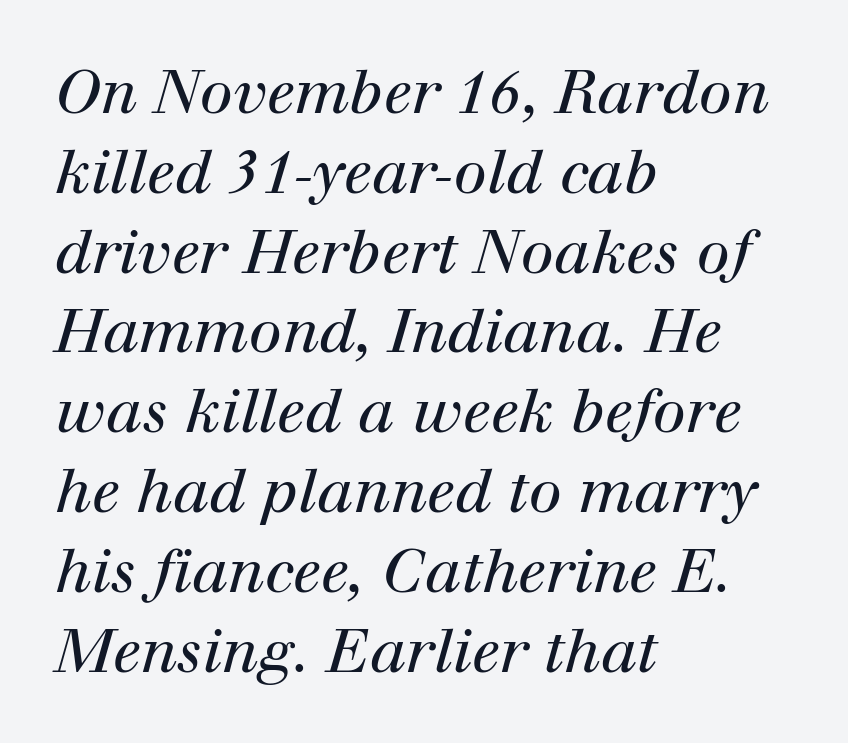
{"serif": "yes", "italic": "yes", "lean": "right", "slant_degrees": 12, "bold": "no", "weight": "regular", "width": "normal", "stroke_contrast": "high", "x_height": "medium", "monospaced": "no", "underline": "no", "align": "left", "line_spacing": "normal", "line_spacing_ratio": 1.33, "letter_spacing": "normal", "letter_spacing_em": 0.0, "glyph_px": 60}
